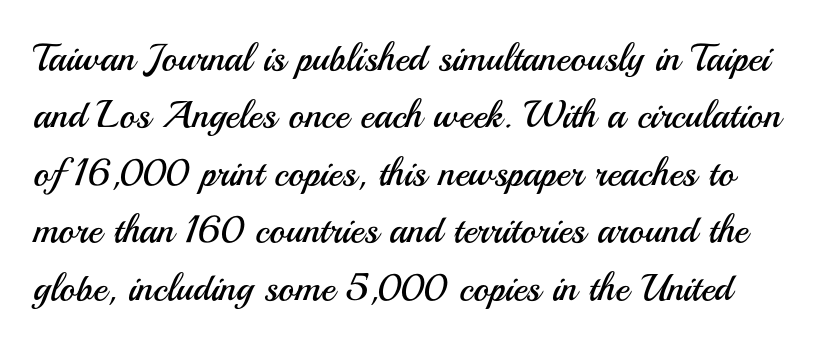
{"serif": "no", "bold": "no", "weight": "regular", "width": "normal", "stroke_contrast": "medium", "x_height": "small", "monospaced": "no", "underline": "no", "line_spacing": "normal", "line_spacing_ratio": 1.51, "letter_spacing": "normal", "letter_spacing_em": 0.0, "glyph_px": 38}
